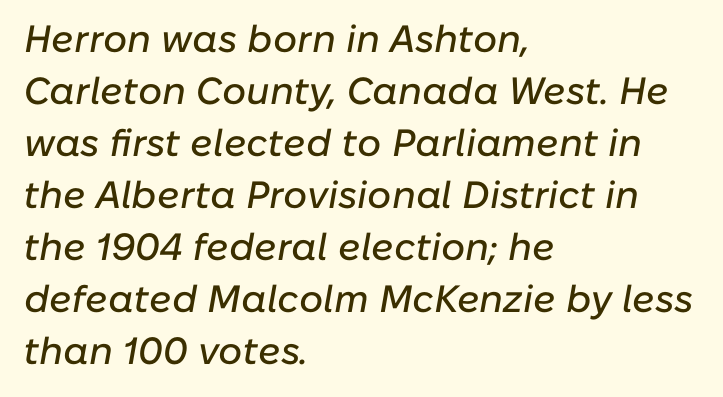
Q: Is the text italic (slanted)? A: Yes, it leans right by about 10 degrees.
Q: Is the text underlined? A: No.
Q: How is the paragraph aligned? A: Left-aligned.
Q: Is the spacing between letters normal or unusually wide? A: Normal.
Q: Is the spacing between lines tight, normal or loose? A: Normal.
Q: Width (condensed, normal, or wide)? A: Normal.
Q: Stroke contrast? A: Low.
Q: x-height? A: Medium.
Q: Monospaced? A: No.
